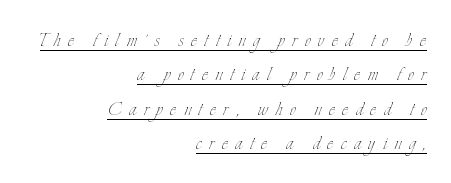
The image shows 24 px text type; set right-aligned, normal line spacing (1.43x), unusually wide letter spacing (+0.31 em), underlined.
